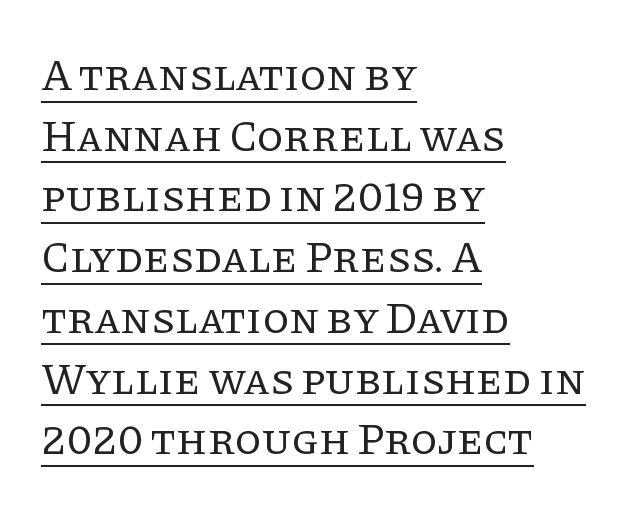
{"serif": "yes", "italic": "no", "bold": "no", "weight": "regular", "width": "normal", "stroke_contrast": "low", "x_height": "large", "monospaced": "no", "underline": "yes", "align": "left", "line_spacing": "normal", "line_spacing_ratio": 1.38, "letter_spacing": "normal", "letter_spacing_em": 0.0, "glyph_px": 44}
